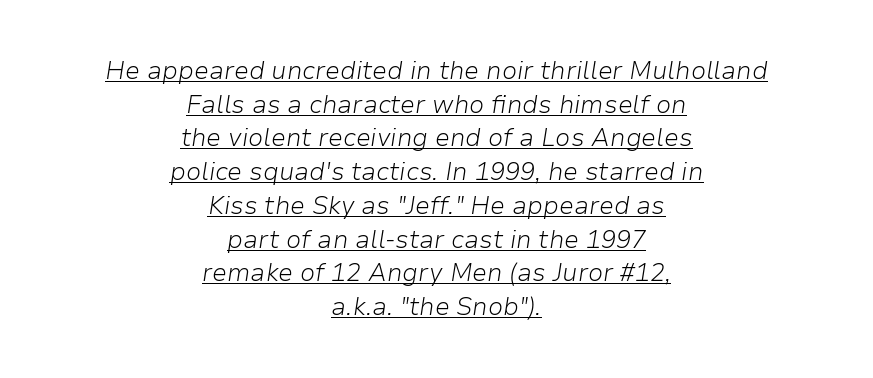
{"italic": "yes", "lean": "right", "slant_degrees": 9, "bold": "no", "underline": "yes", "align": "center", "line_spacing": "normal", "line_spacing_ratio": 1.35, "letter_spacing": "normal", "letter_spacing_em": 0.0, "glyph_px": 25}
